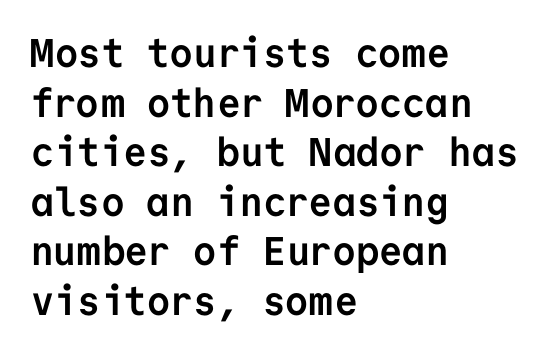
Grotesque or geometric, the face here clearly has no serifs. Italic? Not at all — the glyphs are vertical. The compositor pushed each line to the left boundary. The foot of each line stays bare and open. The letterforms sit shoulder to shoulder at normal distance. Bold? Absolutely — the strokes are thick and heavy.
